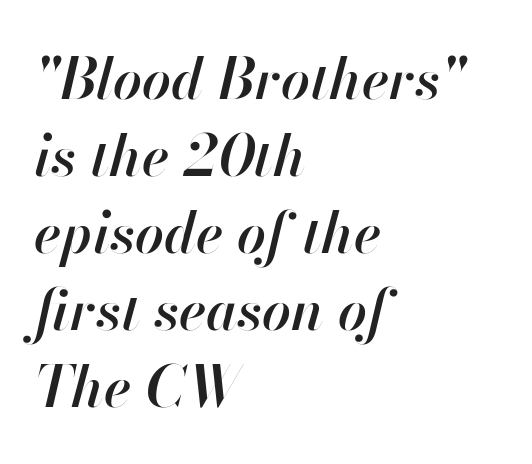
The image shows 57 px semibold type, italic (leaning right); set left-aligned, normal line spacing (1.35x), normal letter spacing, not underlined; high stroke contrast and a small x-height.
